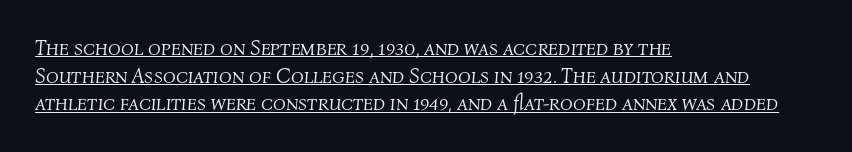
Q: Is the text bold? A: No.
Q: Is the text italic (slanted)? A: Yes, it leans right by about 4 degrees.
Q: Is the text underlined? A: Yes.
Q: How is the paragraph aligned? A: Left-aligned.
Q: Is the spacing between letters normal or unusually wide? A: Normal.
Q: Is the spacing between lines tight, normal or loose? A: Normal.
